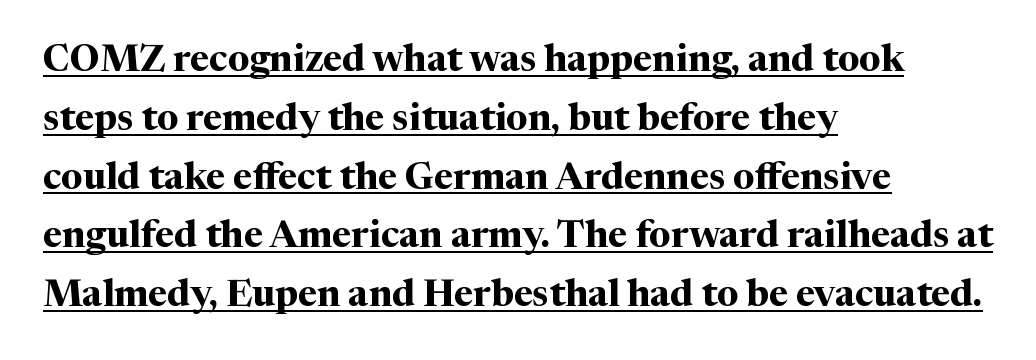
The image shows 37 px bold serif type, upright; set left-aligned, normal line spacing (1.59x), normal letter spacing, underlined; medium stroke contrast and a medium x-height.
